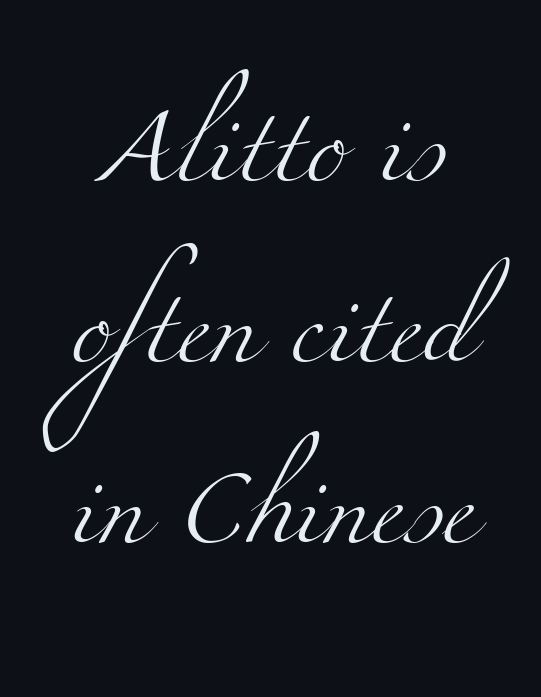
Q: Is the text bold? A: No.
Q: Is the text underlined? A: No.
Q: Is the spacing between letters normal or unusually wide? A: Normal.
Q: Is the spacing between lines tight, normal or loose? A: Loose.
Q: Width (condensed, normal, or wide)? A: Wide.
Q: Stroke contrast? A: Medium.
Q: x-height? A: Small.
Q: Monospaced? A: No.
